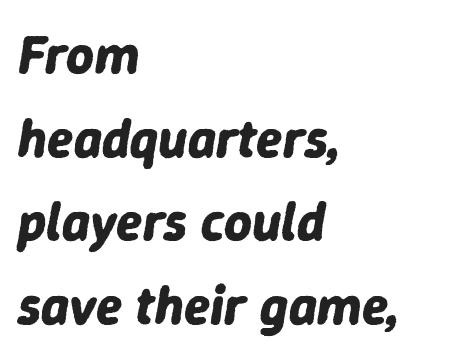
{"italic": "yes", "lean": "right", "slant_degrees": 9, "bold": "yes", "weight": "bold", "width": "normal", "stroke_contrast": "low", "x_height": "medium", "monospaced": "no", "underline": "no", "align": "left", "line_spacing": "normal", "line_spacing_ratio": 1.55, "letter_spacing": "normal", "letter_spacing_em": 0.0, "glyph_px": 54}
